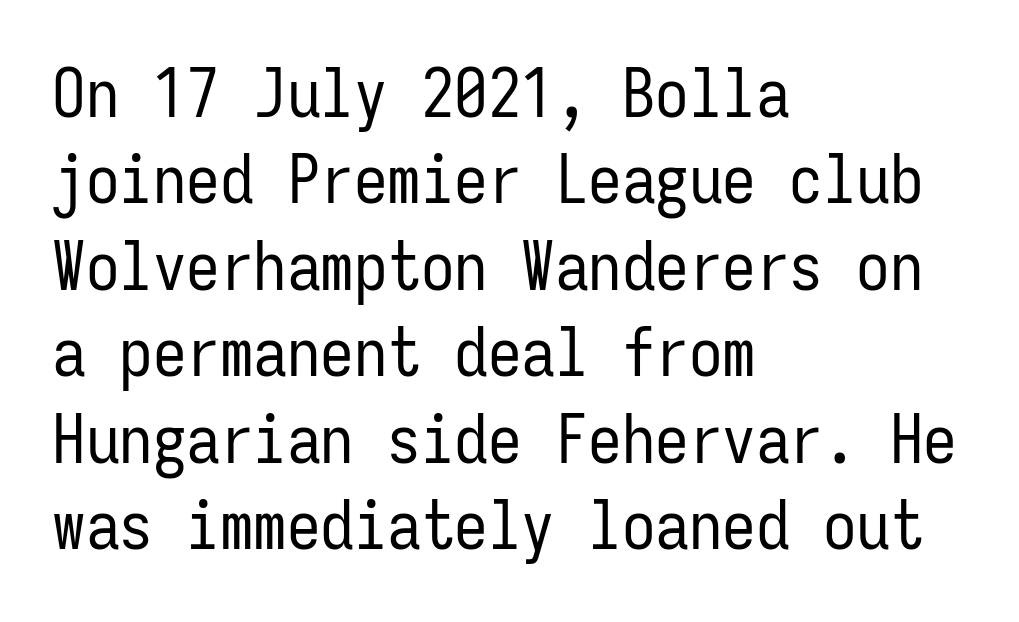
The image shows 67 px regular-weight, condensed sans-serif type, upright, monospaced; set left-aligned, normal line spacing (1.29x), normal letter spacing, not underlined; low stroke contrast and a medium x-height.
